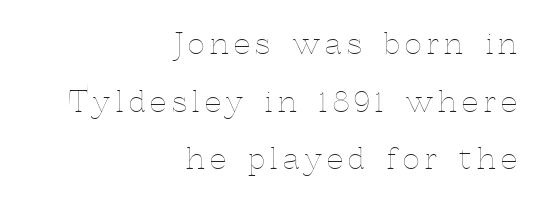
Q: Is the text bold? A: No.
Q: Is the text italic (slanted)? A: No, it is upright.
Q: Is the text underlined? A: No.
Q: How is the paragraph aligned? A: Right-aligned.
Q: Is the spacing between lines tight, normal or loose? A: Loose.
Q: Width (condensed, normal, or wide)? A: Normal.
Q: x-height? A: Medium.
Q: Monospaced? A: No.
